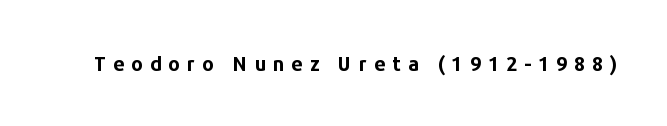
The image shows 20 px bold type, upright; set unusually wide letter spacing (+0.34 em), not underlined.
